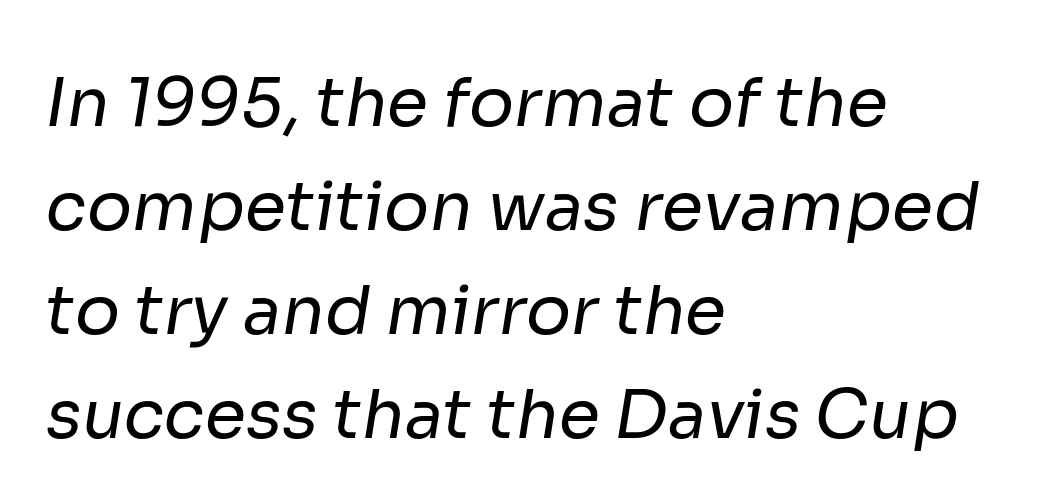
Q: Is the text bold? A: No.
Q: Is the typeface a serif or a sans-serif typeface? A: Sans-serif.
Q: Is the text underlined? A: No.
Q: How is the paragraph aligned? A: Left-aligned.
Q: Is the spacing between letters normal or unusually wide? A: Normal.
Q: Is the spacing between lines tight, normal or loose? A: Normal.
Q: Width (condensed, normal, or wide)? A: Normal.
Q: Stroke contrast? A: Low.
Q: x-height? A: Medium.
Q: Monospaced? A: No.
